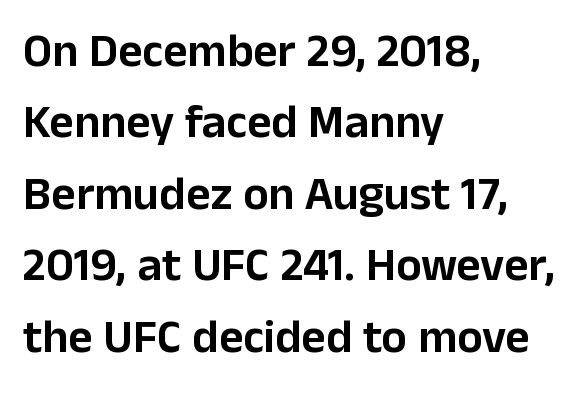
{"serif": "no", "italic": "no", "width": "normal", "stroke_contrast": "low", "x_height": "medium", "monospaced": "no", "underline": "no", "align": "left", "line_spacing": "normal", "line_spacing_ratio": 1.52, "letter_spacing": "normal", "letter_spacing_em": 0.0, "glyph_px": 47}
